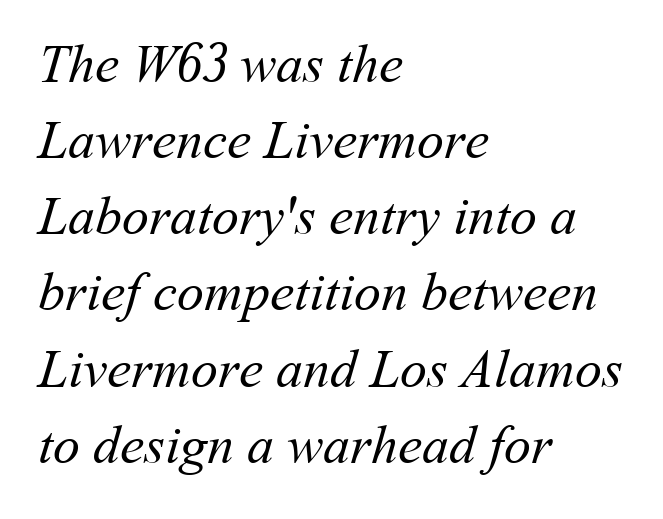
Q: Is the text bold? A: No.
Q: Is the text underlined? A: No.
Q: How is the paragraph aligned? A: Left-aligned.
Q: Is the spacing between letters normal or unusually wide? A: Normal.
Q: Is the spacing between lines tight, normal or loose? A: Normal.
Q: Width (condensed, normal, or wide)? A: Normal.
Q: Stroke contrast? A: Medium.
Q: x-height? A: Medium.
Q: Monospaced? A: No.
